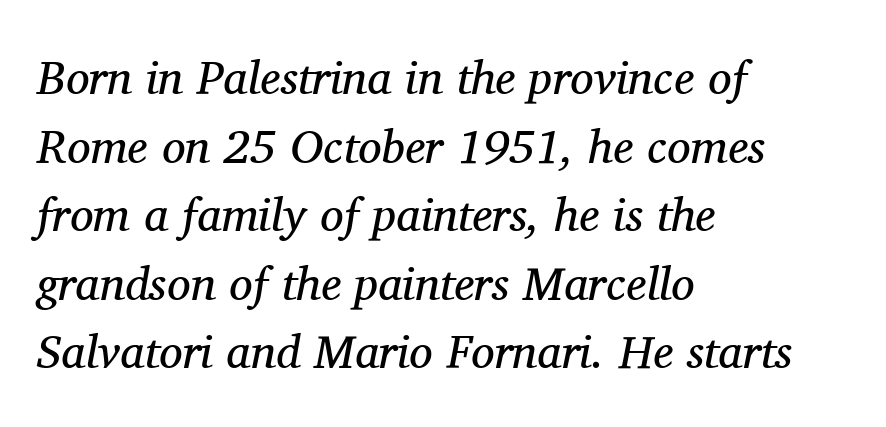
{"serif": "yes", "italic": "yes", "lean": "right", "slant_degrees": 11, "bold": "no", "weight": "regular", "width": "normal", "stroke_contrast": "medium", "x_height": "medium", "monospaced": "no", "underline": "no", "align": "left", "line_spacing": "normal", "line_spacing_ratio": 1.46, "letter_spacing": "normal", "letter_spacing_em": 0.0, "glyph_px": 47}
